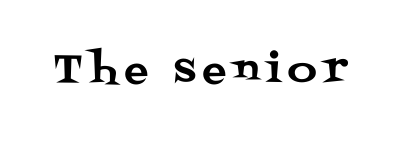
This is serif lettering, the kind often seen in printed books. The zone under the glyphs is completely vacant. You could not count columns in this text — the font is proportionally spaced. Quick note: not italic, upright.
